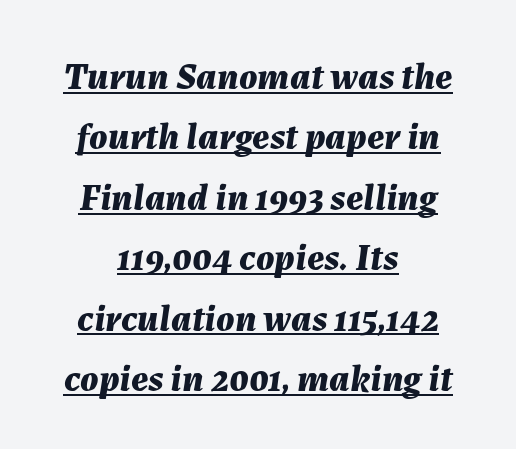
Typesetter's note: full bold, strokes at maximum text heaviness. Do the characters align in a grid? No, the font is proportional. Tracking value appears to be zero — textbook default spacing. Leftover space on each line is divided equally before and after the words. Check the space under the baseline: a stroke is drawn there.
